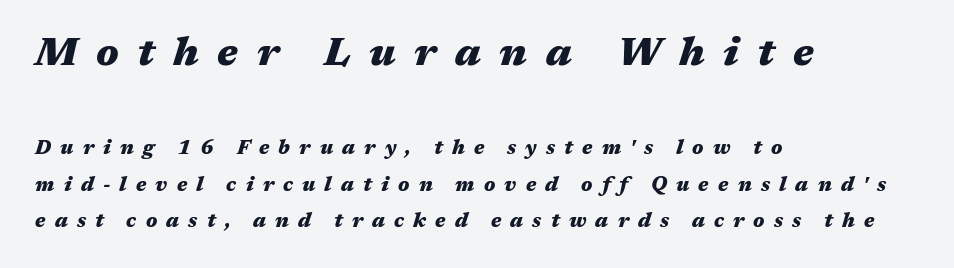
{"italic": "yes", "lean": "right", "slant_degrees": 17, "bold": "yes", "weight": "heavy", "width": "wide", "stroke_contrast": "medium", "x_height": "medium", "monospaced": "no", "underline": "no", "align": "left", "line_spacing_ratio": 1.81, "letter_spacing": "wide", "letter_spacing_em": 0.46, "larger_block": "first", "size_ratio": 2.0, "glyph_px": 40}
